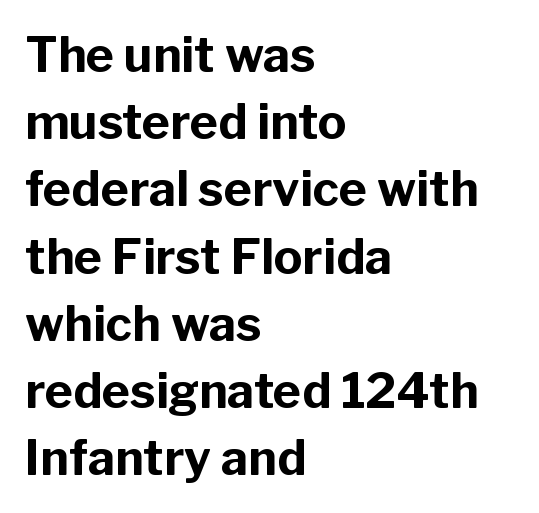
Do the characters align in a grid? No, the font is proportional. Spacing between characters is what you'd get straight out of the box. Strong, thick strokes mark this as bold type. Vertically, the passage feels balanced, rows spaced as you'd expect. Check where the strokes stop: nothing finishes them off — pure sans.
